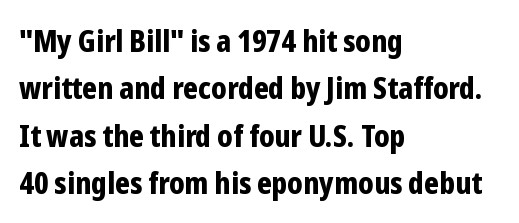
The image shows 30 px bold, condensed sans-serif type, upright; set left-aligned, normal line spacing (1.58x), normal letter spacing, not underlined; low stroke contrast and a medium x-height.
